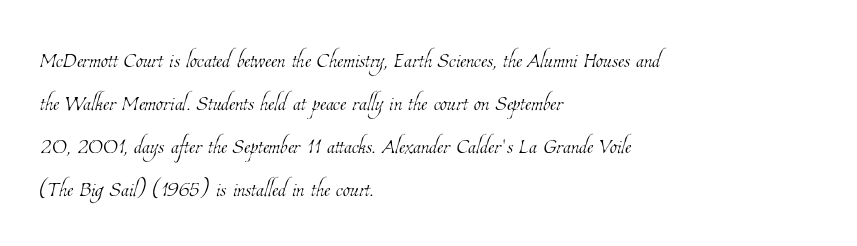
The glyphs are unaccompanied by any horizontal stroke below them. Stroke mass is kept to a normal reading level or below. Caption: multi-line text, flush left, ragged right. Spacing verdict: proportional, widths tailored to each character.
